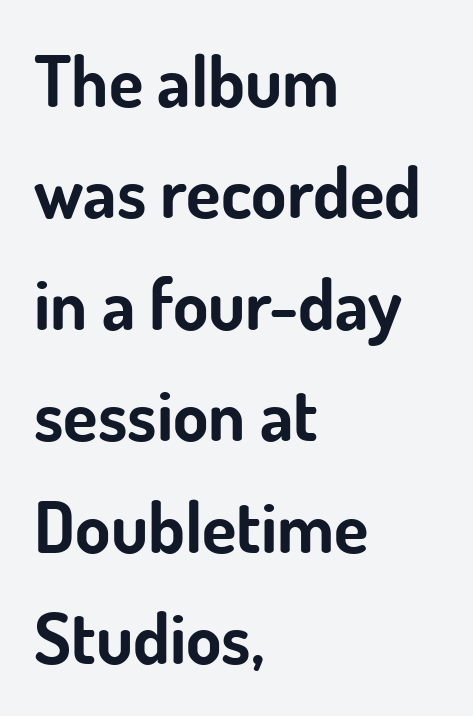
Q: Is the text bold? A: Yes.
Q: Is the text italic (slanted)? A: No, it is upright.
Q: Is the typeface a serif or a sans-serif typeface? A: Sans-serif.
Q: Is the text underlined? A: No.
Q: How is the paragraph aligned? A: Left-aligned.
Q: Is the spacing between letters normal or unusually wide? A: Normal.
Q: Is the spacing between lines tight, normal or loose? A: Normal.
Q: Width (condensed, normal, or wide)? A: Normal.
Q: Stroke contrast? A: Low.
Q: x-height? A: Small.
Q: Monospaced? A: No.
